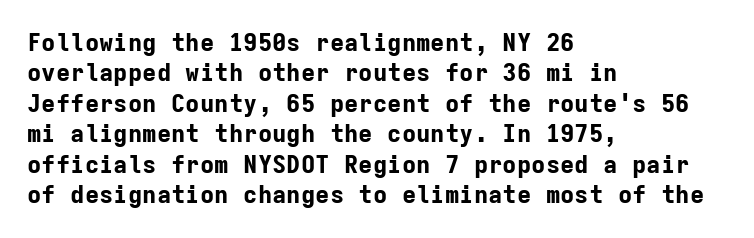
The glyphs are unaccompanied by any horizontal stroke below them. The leading is moderate, giving the passage an even texture. Left-aligned paragraph, ragged on the right. A full-strength bold gives these letters their thick strokes. This sample uses an upright cut, with every glyph sitting square on the baseline.
